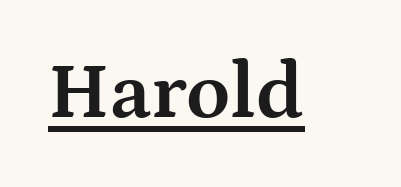
The image shows 80 px bold, wide serif type, upright; set normal letter spacing, underlined; medium stroke contrast and a medium x-height.
